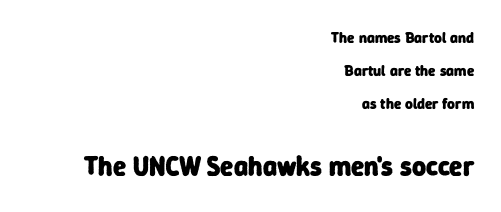
{"bold": "yes", "underline": "no", "align": "right", "line_spacing": "loose", "line_spacing_ratio": 2.19, "letter_spacing": "normal", "letter_spacing_em": 0.0, "larger_block": "second", "size_ratio": 1.8, "glyph_px": 27}
